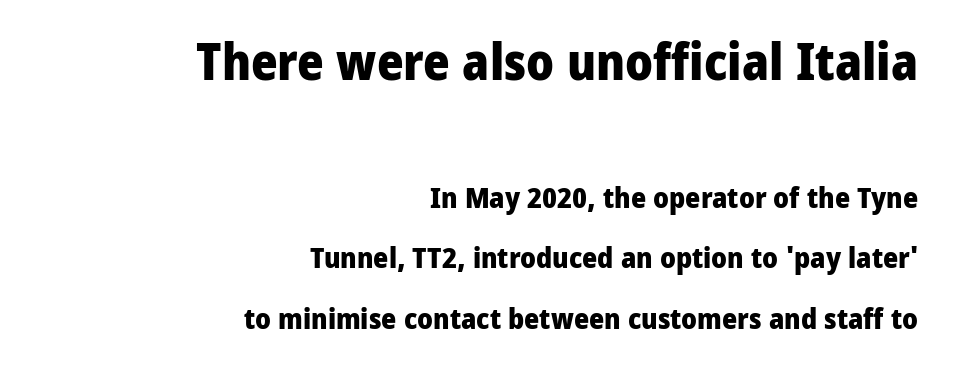
{"serif": "no", "italic": "no", "bold": "yes", "weight": "heavy", "width": "normal", "stroke_contrast": "low", "x_height": "medium", "monospaced": "no", "underline": "no", "align": "right", "line_spacing": "loose", "line_spacing_ratio": 2.08, "letter_spacing": "normal", "letter_spacing_em": 0.0, "larger_block": "first", "size_ratio": 1.76, "glyph_px": 51}
